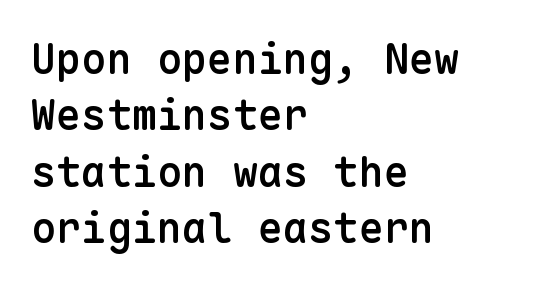
Students, observe: this is what conventionally led text looks like. Which margin do the lines hug? The left one — the right edge is uneven. This sample has the even, mechanical cadence of fixed-width lettering. A bit beefed up — I'd call it semibold rather than bold. Posture: straight, roman, zero tilt. A bare baseline throughout the passage.
